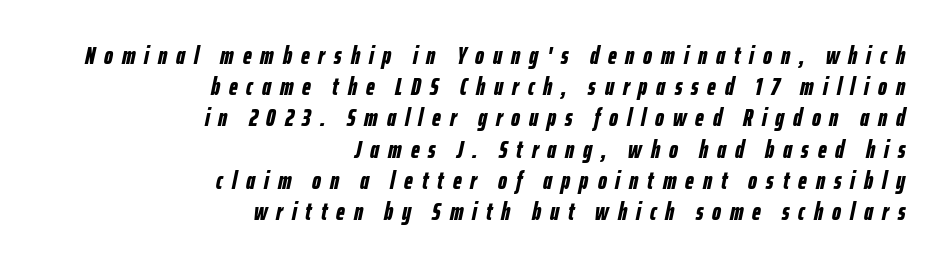
The image shows 25 px bold type, italic (leaning right); set right-aligned, normal line spacing (1.25x), unusually wide letter spacing (+0.36 em), not underlined.
